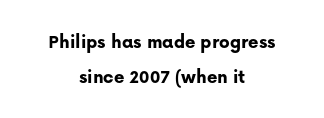
Q: Is the text bold? A: Yes.
Q: Is the text italic (slanted)? A: No, it is upright.
Q: Is the text underlined? A: No.
Q: How is the paragraph aligned? A: Centered.
Q: Is the spacing between letters normal or unusually wide? A: Normal.
